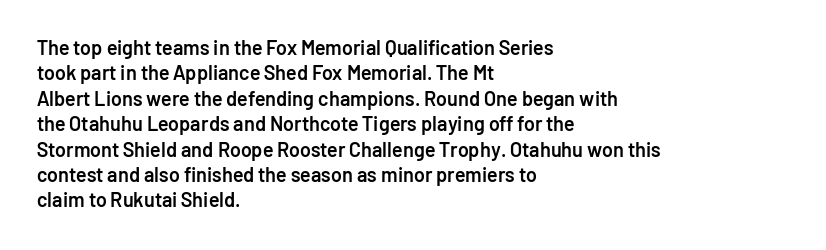
{"italic": "no", "bold": "semi", "underline": "no", "align": "left", "line_spacing": "normal", "line_spacing_ratio": 1.27, "letter_spacing": "normal", "letter_spacing_em": 0.0, "glyph_px": 20}
